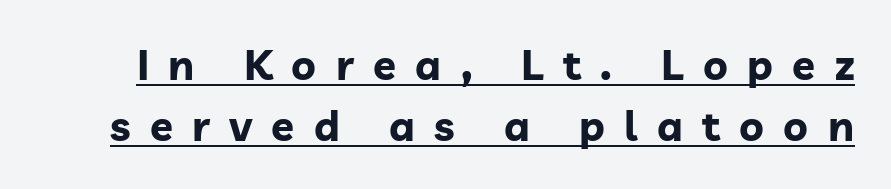
Q: Is the text bold? A: Yes.
Q: Is the text italic (slanted)? A: No, it is upright.
Q: Is the typeface a serif or a sans-serif typeface? A: Sans-serif.
Q: Is the text underlined? A: Yes.
Q: Is the spacing between letters normal or unusually wide? A: Unusually wide.
Q: Is the spacing between lines tight, normal or loose? A: Normal.
Q: Width (condensed, normal, or wide)? A: Normal.
Q: Stroke contrast? A: Low.
Q: x-height? A: Medium.
Q: Monospaced? A: No.
